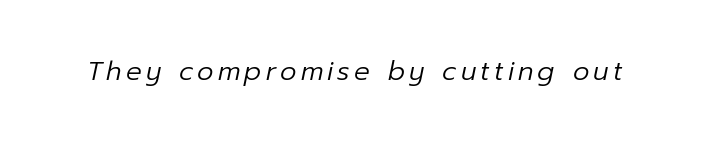
The weight tops out at a normal text grade. Italic? Definitely — the glyphs are oblique. This rendering features lettering with no underline.
